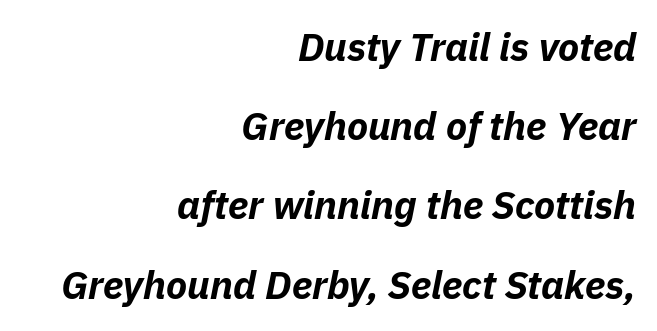
Q: Is the text bold? A: Yes.
Q: Is the text italic (slanted)? A: Yes, it leans right by about 11 degrees.
Q: Is the text underlined? A: No.
Q: How is the paragraph aligned? A: Right-aligned.
Q: Is the spacing between letters normal or unusually wide? A: Normal.
Q: Is the spacing between lines tight, normal or loose? A: Loose.
Q: Width (condensed, normal, or wide)? A: Normal.
Q: Stroke contrast? A: Low.
Q: x-height? A: Medium.
Q: Monospaced? A: No.
